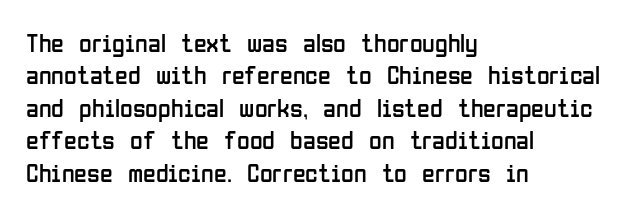
Q: Is the text bold? A: No.
Q: Is the text italic (slanted)? A: No, it is upright.
Q: Is the text underlined? A: No.
Q: How is the paragraph aligned? A: Left-aligned.
Q: Is the spacing between letters normal or unusually wide? A: Normal.
Q: Is the spacing between lines tight, normal or loose? A: Normal.
